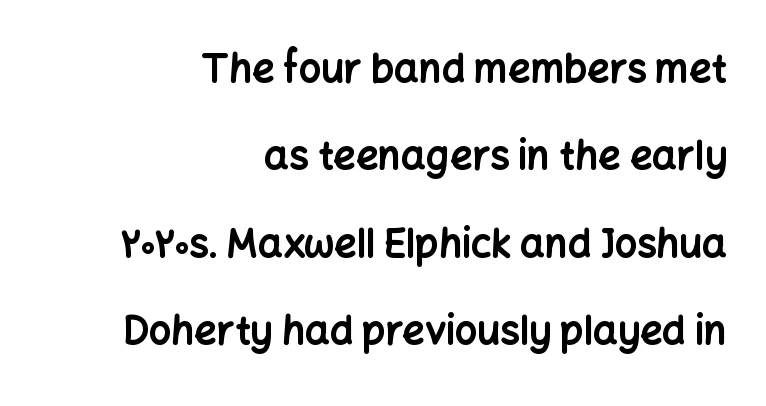
Italic: no, the glyphs are upright roman. Plain, unruled lines of type. Inter-character spacing is left at the font's built-in metrics. Each line ends at the same right margin while the left side varies. Notice the wide empty band between every row — that's loose leading. Heavy, bold letterforms.
